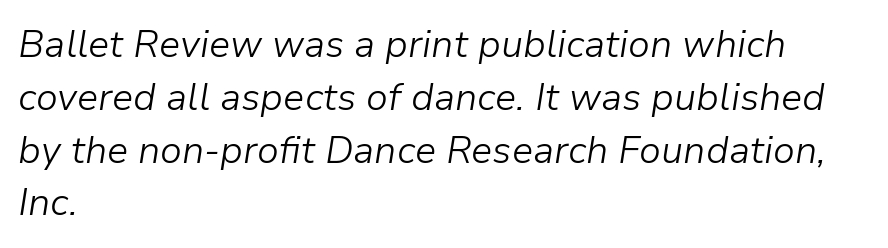
Stroke thickness stays within the range of a standard reading face or lighter. The face used here has a pronounced slope to its letters. Students, note that the glyphs here touch the page at normal intervals. The text block is weighted toward the left margin, trailing off unevenly rightward. Only glyphs here, with clear space below each row. Quick note: interline space is typical.
